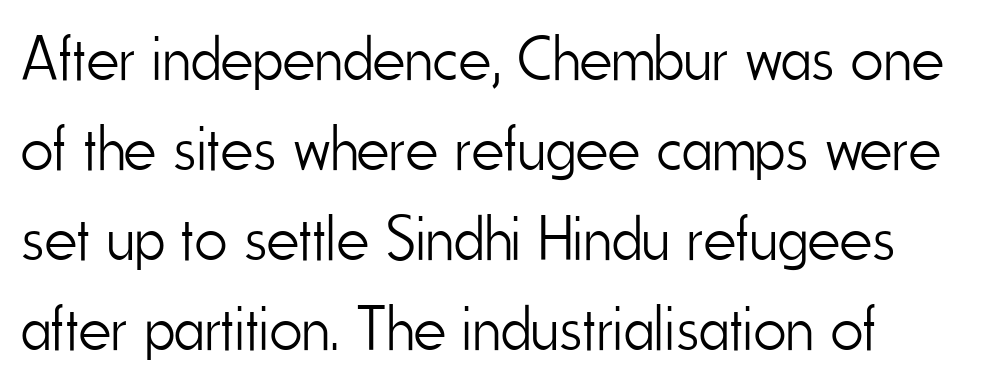
Think of a printed novel: that variable character pitch is what you see here. No heavy texture on the line: the type isn't bold. These lines are composed in type without serifs. The face used here is rendered with its standard letterfit.
